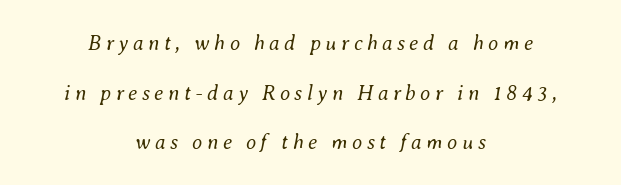
{"italic": "yes", "lean": "right", "slant_degrees": 8, "bold": "no", "underline": "no", "align": "center", "line_spacing": "loose", "line_spacing_ratio": 2.36, "letter_spacing": "wide", "letter_spacing_em": 0.21, "glyph_px": 21}
